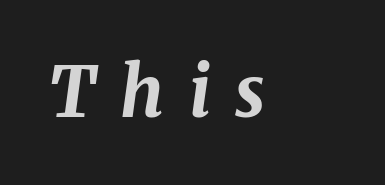
{"italic": "yes", "lean": "right", "slant_degrees": 8, "bold": "yes", "weight": "bold", "width": "normal", "stroke_contrast": "medium", "x_height": "medium", "monospaced": "no", "underline": "no", "letter_spacing": "wide", "letter_spacing_em": 0.35, "glyph_px": 70}
